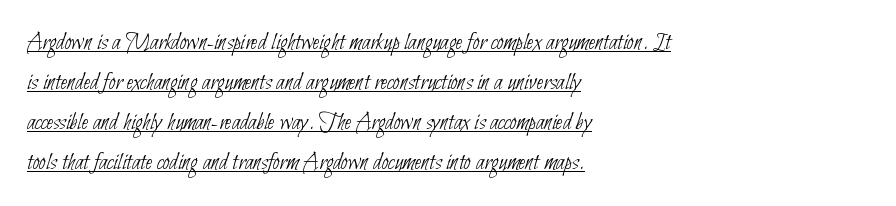
Q: Is the text bold? A: No.
Q: Is the text underlined? A: Yes.
Q: How is the paragraph aligned? A: Left-aligned.
Q: Is the spacing between letters normal or unusually wide? A: Normal.
Q: Is the spacing between lines tight, normal or loose? A: Normal.
